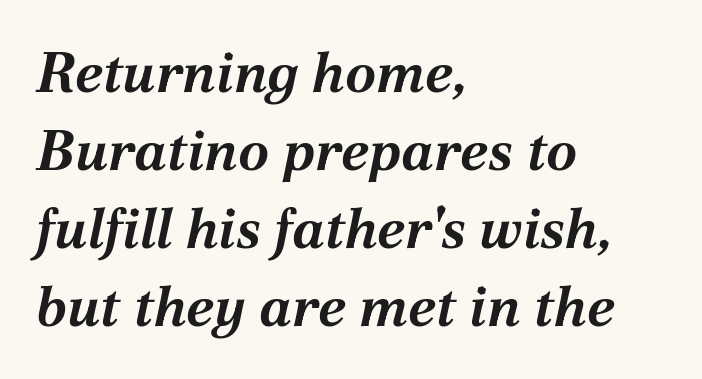
The image shows 56 px bold type, italic (leaning right); set left-aligned, normal line spacing (1.39x), normal letter spacing, not underlined; medium stroke contrast and a medium x-height.
